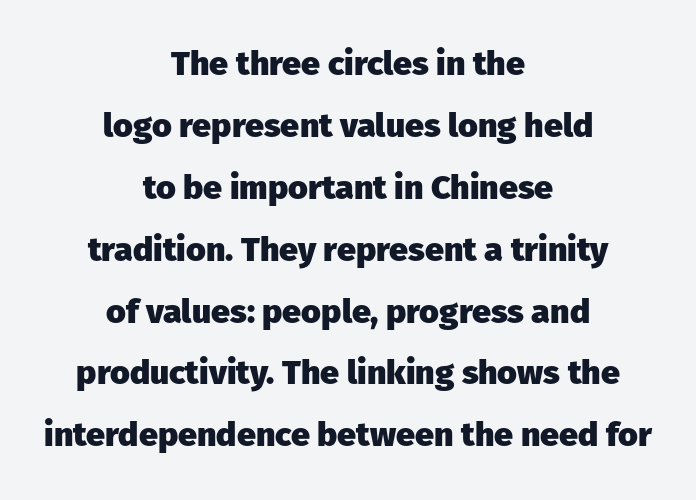
The image shows 34 px heavy sans-serif type, upright; set centered, line spacing 1.82x, normal letter spacing, not underlined; low stroke contrast and a medium x-height.
